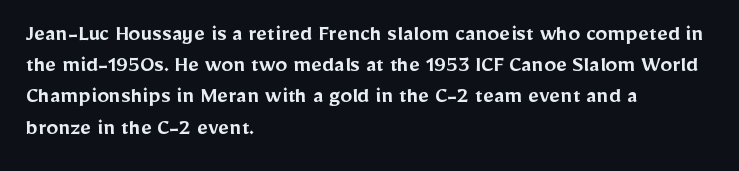
Q: Is the text bold? A: Semi-bold.
Q: Is the text italic (slanted)? A: No, it is upright.
Q: Is the text underlined? A: No.
Q: How is the paragraph aligned? A: Left-aligned.
Q: Is the spacing between letters normal or unusually wide? A: Normal.
Q: Is the spacing between lines tight, normal or loose? A: Normal.
